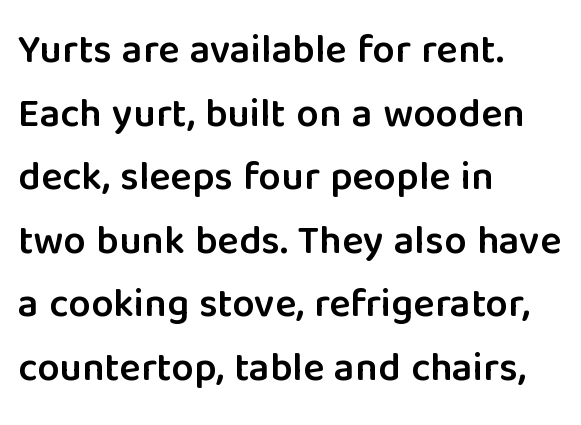
{"serif": "no", "italic": "no", "bold": "semi", "weight": "semibold", "width": "normal", "stroke_contrast": "low", "x_height": "medium", "monospaced": "no", "underline": "no", "align": "left", "line_spacing": "normal", "line_spacing_ratio": 1.59, "letter_spacing": "normal", "letter_spacing_em": 0.0, "glyph_px": 40}
